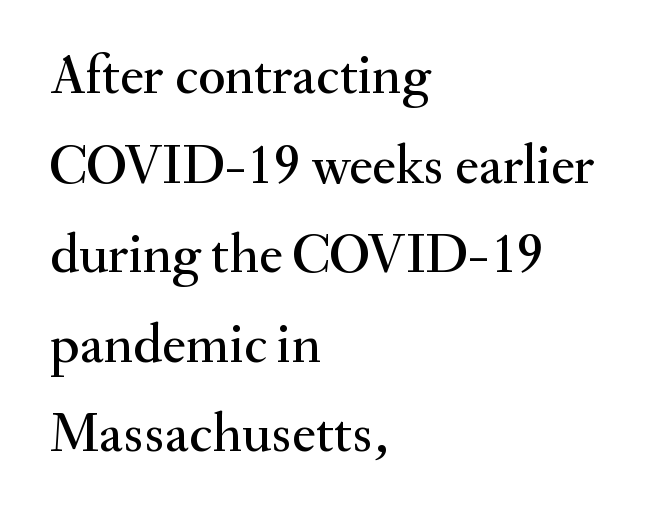
Q: Is the text italic (slanted)? A: No, it is upright.
Q: Is the typeface a serif or a sans-serif typeface? A: Serif.
Q: Is the text underlined? A: No.
Q: How is the paragraph aligned? A: Left-aligned.
Q: Is the spacing between letters normal or unusually wide? A: Normal.
Q: Is the spacing between lines tight, normal or loose? A: Normal.
Q: Width (condensed, normal, or wide)? A: Normal.
Q: Stroke contrast? A: Medium.
Q: x-height? A: Small.
Q: Monospaced? A: No.
